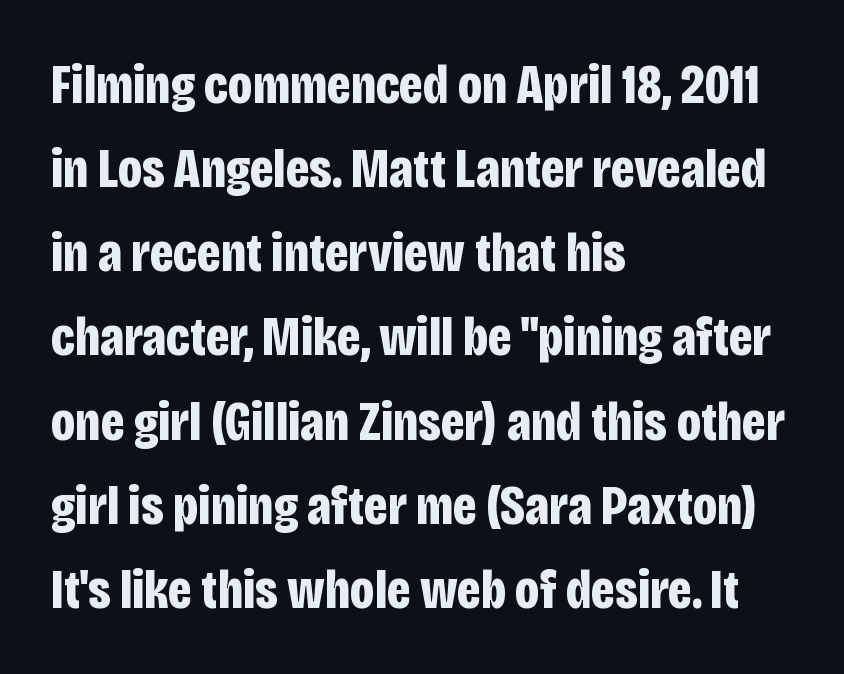
A typesetter would call this leading conventional body-copy spacing. When letters stand straight like this, we call the style roman or upright. Unmarked baselines from the first word to the last. The glyphs in this specimen are sans serif. What weight is shown? A full bold with thick strokes. A typesetter would call this zero additional tracking.
